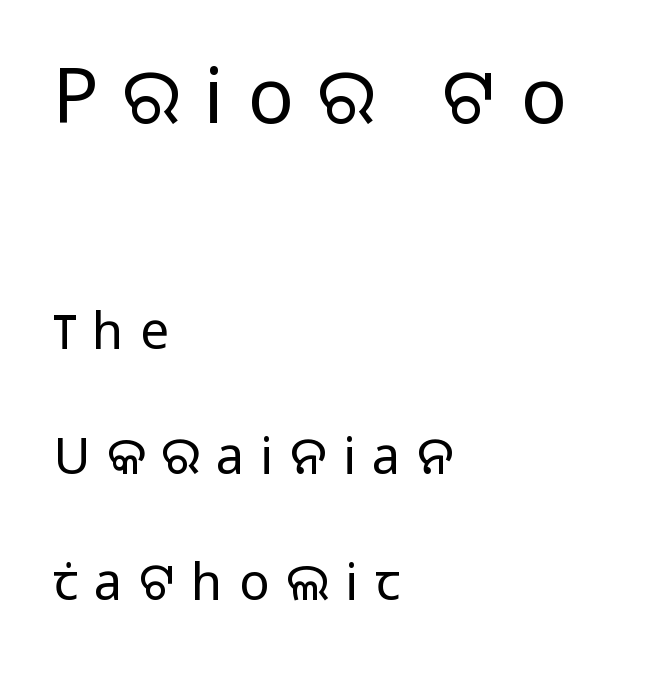
{"serif": "no", "italic": "no", "bold": "no", "weight": "light", "width": "normal", "stroke_contrast": "low", "x_height": "medium", "monospaced": "no", "underline": "no", "align": "left", "line_spacing": "loose", "line_spacing_ratio": 2.47, "letter_spacing": "wide", "letter_spacing_em": 0.32, "larger_block": "first", "size_ratio": 1.49, "glyph_px": 76}
